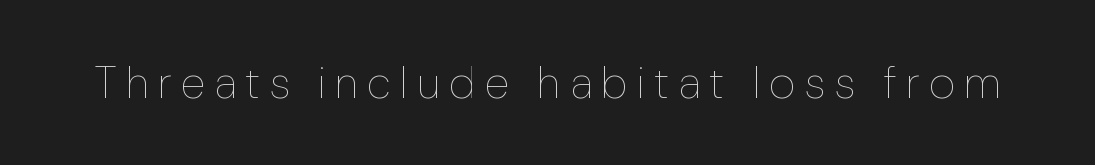
{"italic": "no", "bold": "no", "weight": "thin", "width": "condensed", "stroke_contrast": "low", "x_height": "medium", "monospaced": "no", "underline": "no", "letter_spacing": "wide", "letter_spacing_em": 0.24, "glyph_px": 45}
